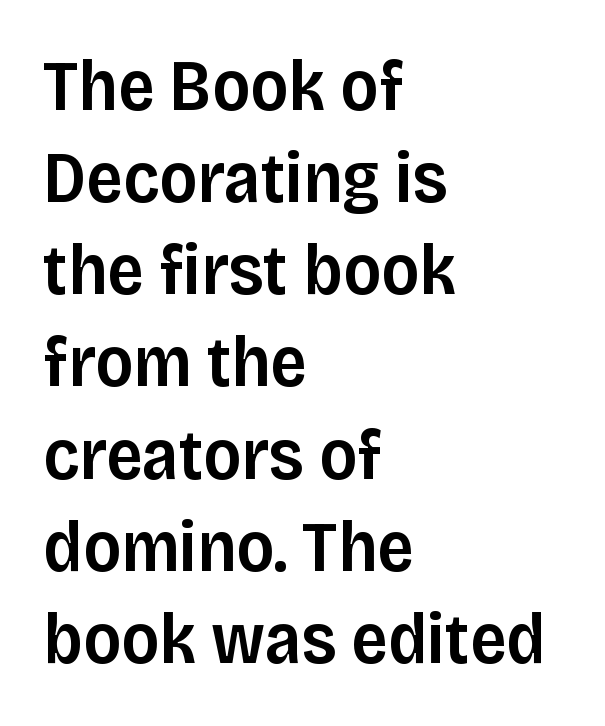
Q: Is the text bold? A: Semi-bold.
Q: Is the text italic (slanted)? A: No, it is upright.
Q: Is the typeface a serif or a sans-serif typeface? A: Sans-serif.
Q: Is the text underlined? A: No.
Q: How is the paragraph aligned? A: Left-aligned.
Q: Is the spacing between letters normal or unusually wide? A: Normal.
Q: Is the spacing between lines tight, normal or loose? A: Normal.
Q: Width (condensed, normal, or wide)? A: Normal.
Q: Stroke contrast? A: Low.
Q: x-height? A: Large.
Q: Monospaced? A: No.
